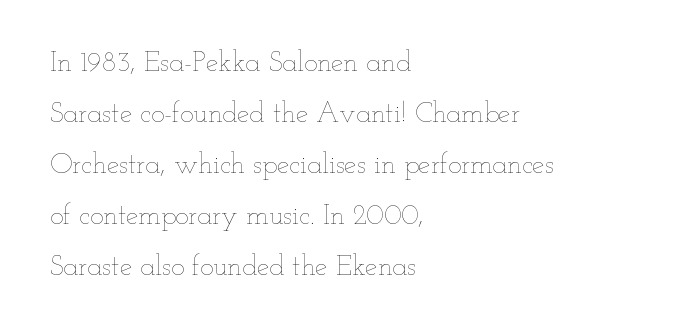
Q: Is the text bold? A: No.
Q: Is the text italic (slanted)? A: No, it is upright.
Q: Is the text underlined? A: No.
Q: How is the paragraph aligned? A: Left-aligned.
Q: Is the spacing between letters normal or unusually wide? A: Normal.
Q: Width (condensed, normal, or wide)? A: Wide.
Q: Stroke contrast? A: Low.
Q: x-height? A: Small.
Q: Monospaced? A: No.
